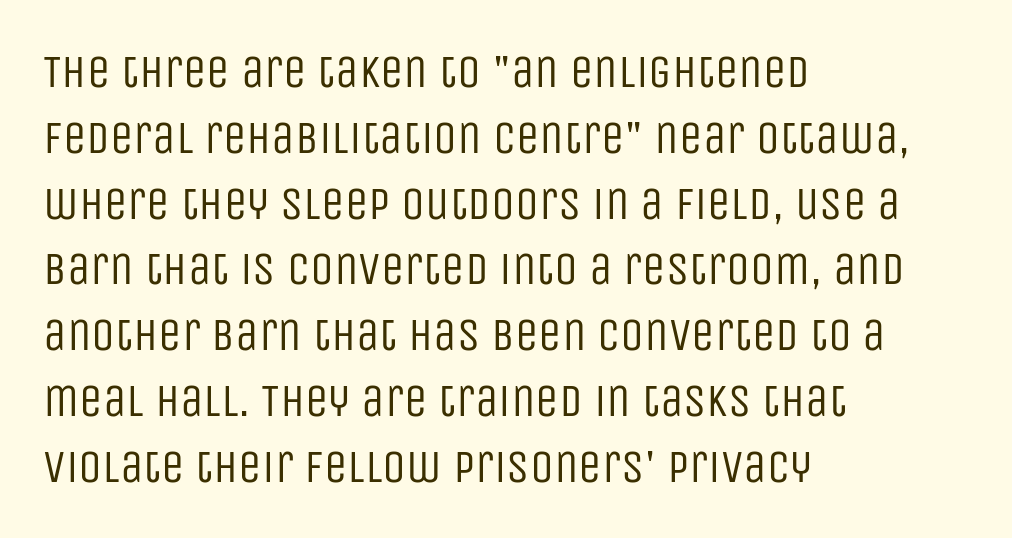
Layout note: lines flush left. How are the letters spaced? Ordinarily, with no added tracking. What kind of face is this? One without serifs — a sans. Nope, not italic — everything's standing straight. Is this a fixed-width face? No — the glyphs have proportional, varying widths. Anything drawn beneath the words? Only blank space.
